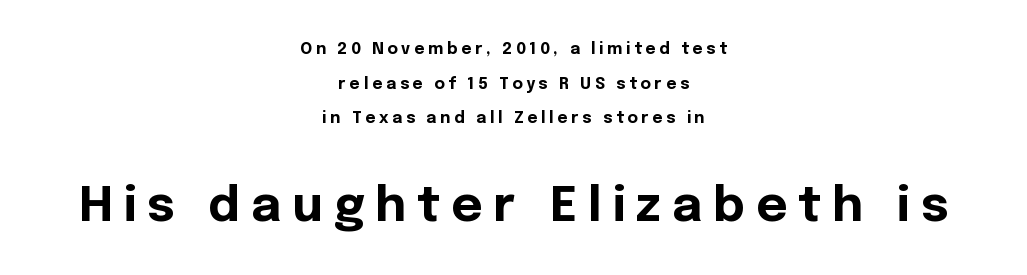
Q: Is the text bold? A: Yes.
Q: Is the text italic (slanted)? A: No, it is upright.
Q: Is the typeface a serif or a sans-serif typeface? A: Sans-serif.
Q: Is the text underlined? A: No.
Q: How is the paragraph aligned? A: Centered.
Q: Is the spacing between letters normal or unusually wide? A: Unusually wide.
Q: Is the spacing between lines tight, normal or loose? A: Loose.
Q: Which block of text is set in a larger size, the first (top) or the second (bottom)? A: The second (bottom) one.
Q: Width (condensed, normal, or wide)? A: Normal.
Q: x-height? A: Medium.
Q: Monospaced? A: No.
